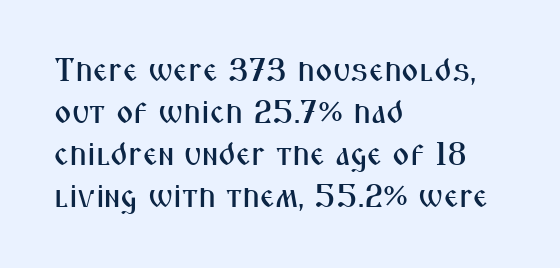
{"serif": "no", "italic": "no", "width": "condensed", "stroke_contrast": "medium", "x_height": "medium", "monospaced": "no", "underline": "no", "align": "left", "line_spacing": "normal", "line_spacing_ratio": 1.27, "letter_spacing": "normal", "letter_spacing_em": 0.0, "glyph_px": 33}
